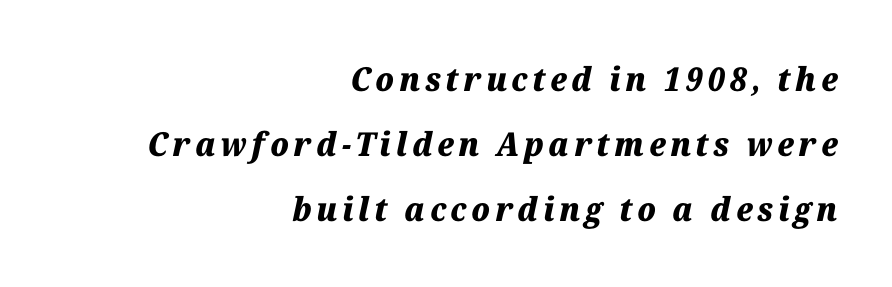
Q: Is the text bold? A: Yes.
Q: Is the text italic (slanted)? A: Yes, it leans right by about 12 degrees.
Q: Is the text underlined? A: No.
Q: How is the paragraph aligned? A: Right-aligned.
Q: Is the spacing between lines tight, normal or loose? A: Loose.
Q: Width (condensed, normal, or wide)? A: Normal.
Q: Stroke contrast? A: Medium.
Q: x-height? A: Medium.
Q: Monospaced? A: No.
